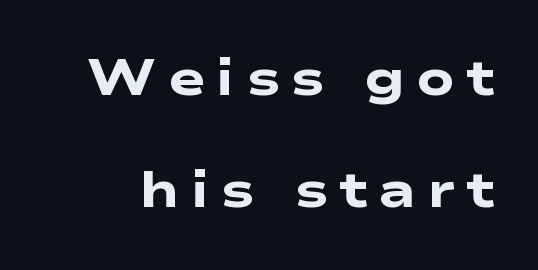
The image shows 50 px heavy, wide sans-serif type; set loose line spacing (2.25x), unusually wide letter spacing (+0.22 em), not underlined; low stroke contrast and a medium x-height.
